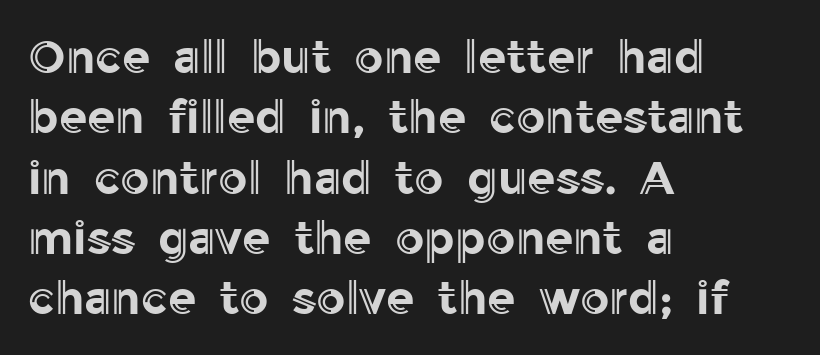
Q: Is the text italic (slanted)? A: No, it is upright.
Q: Is the text underlined? A: No.
Q: How is the paragraph aligned? A: Left-aligned.
Q: Is the spacing between letters normal or unusually wide? A: Normal.
Q: Is the spacing between lines tight, normal or loose? A: Normal.
Q: Width (condensed, normal, or wide)? A: Normal.
Q: x-height? A: Medium.
Q: Monospaced? A: No.
